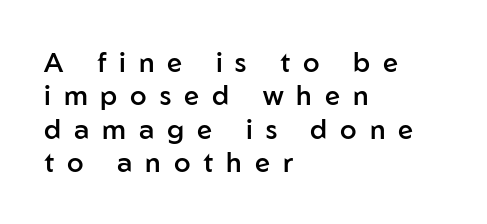
The image shows 27 px text type, upright; set left-aligned, line spacing 1.24x, unusually wide letter spacing (+0.48 em), not underlined.
